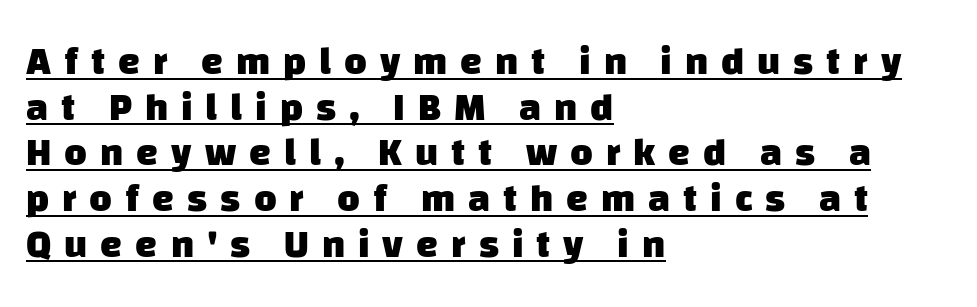
The image shows 39 px heavy sans-serif type; set left-aligned, line spacing 1.17x, unusually wide letter spacing (+0.33 em), underlined; low stroke contrast and a large x-height.
